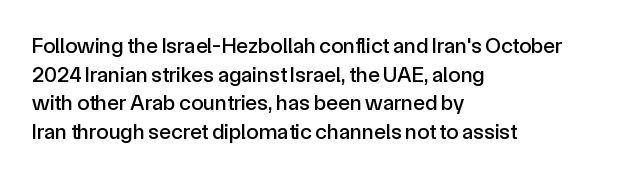
The image shows 22 px text type, upright; set left-aligned, normal line spacing (1.3x), normal letter spacing, not underlined.
